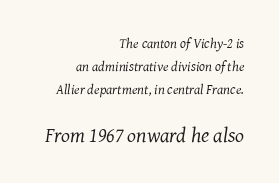
{"italic": "yes", "lean": "right", "slant_degrees": 7, "bold": "no", "underline": "no", "align": "right", "line_spacing": "normal", "line_spacing_ratio": 1.66, "letter_spacing": "normal", "letter_spacing_em": 0.0, "larger_block": "second", "size_ratio": 1.5, "glyph_px": 21}
